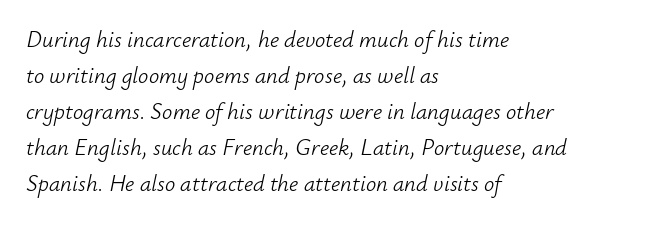
{"italic": "yes", "lean": "right", "slant_degrees": 12, "bold": "no", "underline": "no", "align": "left", "line_spacing": "normal", "line_spacing_ratio": 1.57, "letter_spacing": "normal", "letter_spacing_em": 0.0, "glyph_px": 23}
